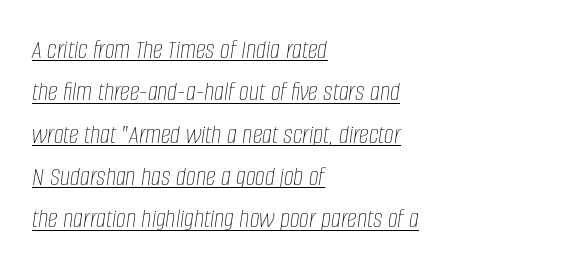
Q: Is the text bold? A: No.
Q: Is the text italic (slanted)? A: Yes, it leans right by about 8 degrees.
Q: Is the text underlined? A: Yes.
Q: How is the paragraph aligned? A: Left-aligned.
Q: Is the spacing between letters normal or unusually wide? A: Normal.
Q: Is the spacing between lines tight, normal or loose? A: Normal.
Q: Width (condensed, normal, or wide)? A: Condensed.
Q: Stroke contrast? A: Low.
Q: x-height? A: Large.
Q: Monospaced? A: No.
